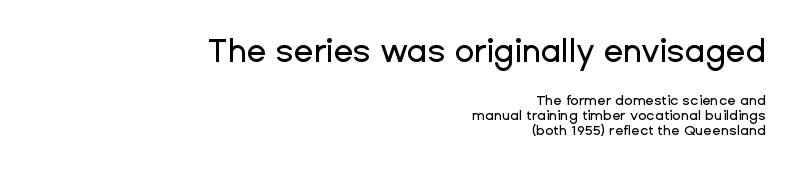
Q: Is the text italic (slanted)? A: No, it is upright.
Q: Is the typeface a serif or a sans-serif typeface? A: Sans-serif.
Q: Is the text underlined? A: No.
Q: How is the paragraph aligned? A: Right-aligned.
Q: Is the spacing between letters normal or unusually wide? A: Normal.
Q: Is the spacing between lines tight, normal or loose? A: Tight.
Q: Which block of text is set in a larger size, the first (top) or the second (bottom)? A: The first (top) one.
Q: Width (condensed, normal, or wide)? A: Normal.
Q: Stroke contrast? A: Low.
Q: x-height? A: Medium.
Q: Monospaced? A: No.
